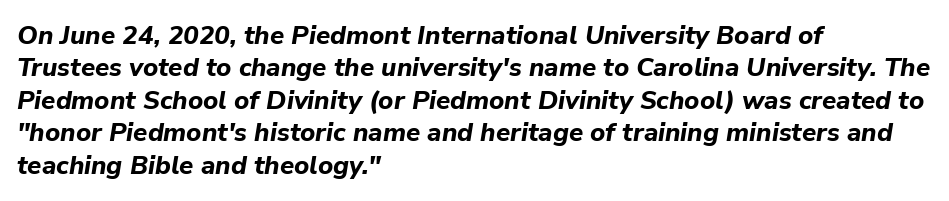
The font's italic variant was chosen for this text. You could call the tracking neutral — neither tight nor loose. The sample has been set heavy, in full bold. Reading down the block, your eye returns to a fixed left position each line. Interline gaps are of average width in this sample. The foot of each line stays bare and open.
